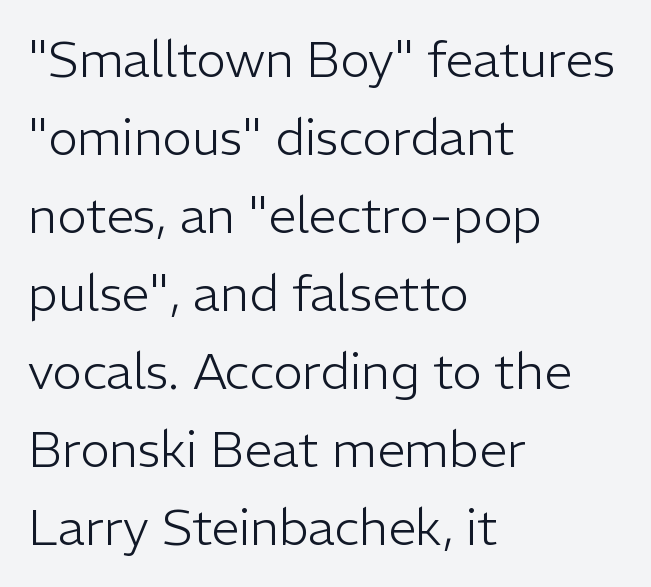
{"serif": "no", "italic": "no", "bold": "no", "weight": "light", "width": "normal", "stroke_contrast": "low", "x_height": "medium", "monospaced": "no", "underline": "no", "align": "left", "line_spacing": "normal", "line_spacing_ratio": 1.56, "letter_spacing": "normal", "letter_spacing_em": 0.0, "glyph_px": 50}
